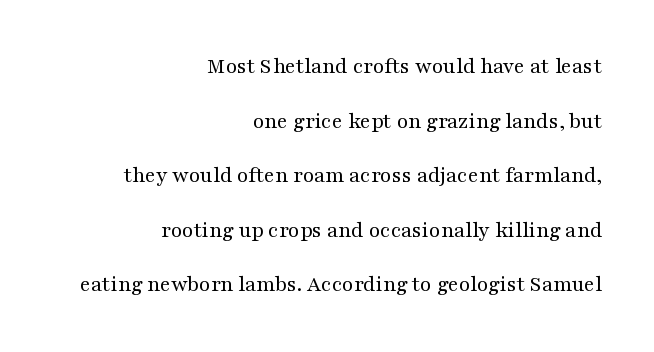
The image shows 23 px text type, upright; set right-aligned, loose line spacing (2.37x), normal letter spacing, not underlined.
